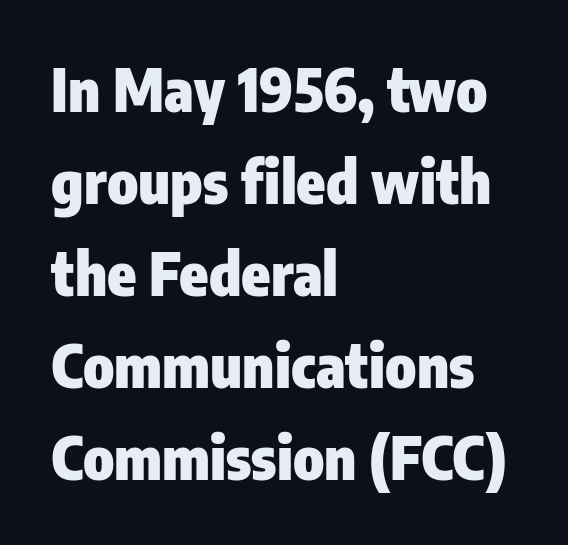
Proportional: the letters do not fall into vertical columns. Where is the straight margin? On the left. Style check: upright. Only glyphs here, with clear space below each row. Leading matches the norm, producing a regular column. Are there feet on the stems? There aren't — it's a sans.
